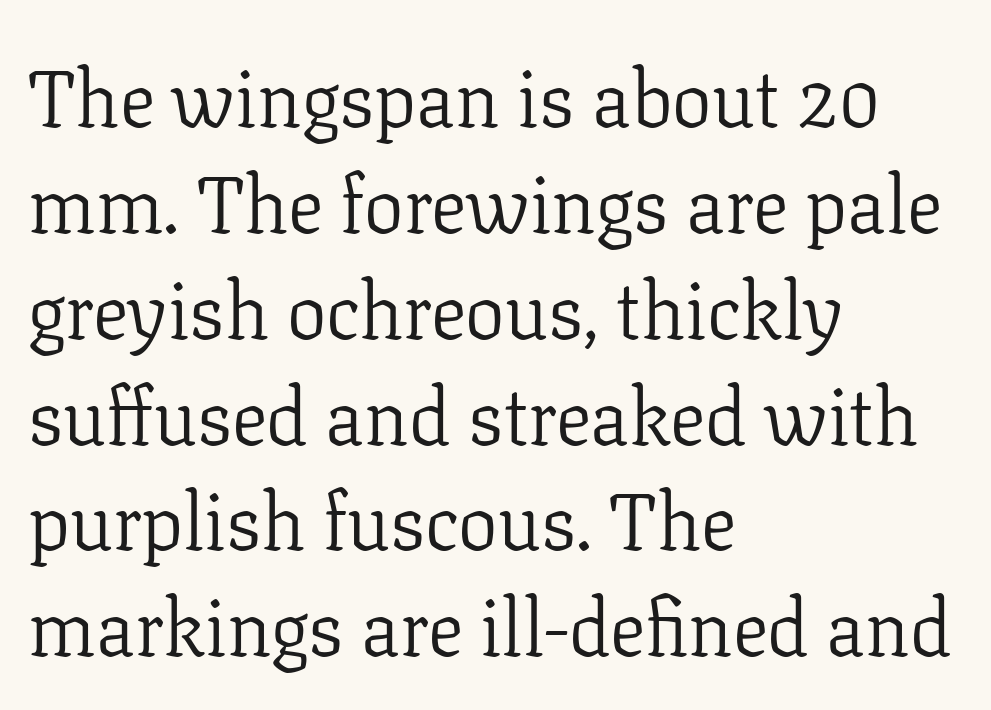
{"serif": "yes", "italic": "no", "bold": "no", "weight": "light", "width": "normal", "stroke_contrast": "low", "x_height": "medium", "monospaced": "no", "underline": "no", "align": "left", "line_spacing": "normal", "line_spacing_ratio": 1.34, "letter_spacing": "normal", "letter_spacing_em": 0.0, "glyph_px": 79}
